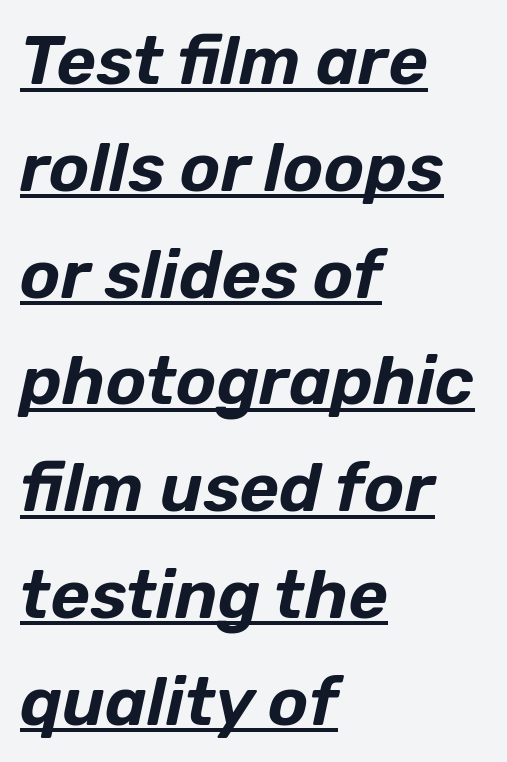
{"italic": "yes", "lean": "right", "slant_degrees": 12, "width": "normal", "stroke_contrast": "low", "x_height": "medium", "monospaced": "no", "underline": "yes", "align": "left", "line_spacing": "normal", "line_spacing_ratio": 1.57, "letter_spacing": "normal", "letter_spacing_em": 0.0, "glyph_px": 68}
